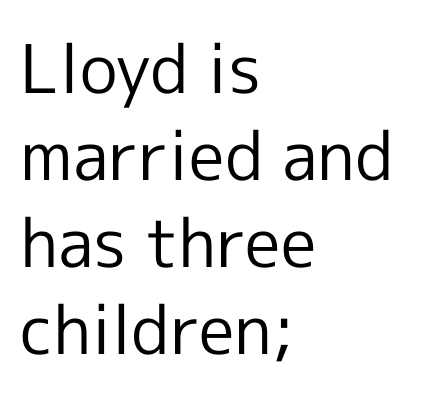
The image shows 67 px regular-weight sans-serif type, upright; set left-aligned, normal line spacing (1.3x), normal letter spacing, not underlined; a medium x-height.
